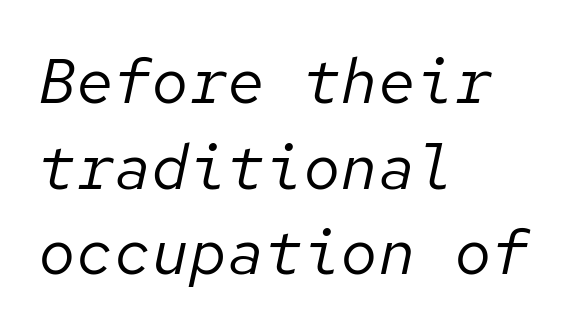
The image shows 63 px regular-weight type, italic (leaning right), monospaced; set left-aligned, normal line spacing (1.36x), normal letter spacing, not underlined; low stroke contrast and a medium x-height.
